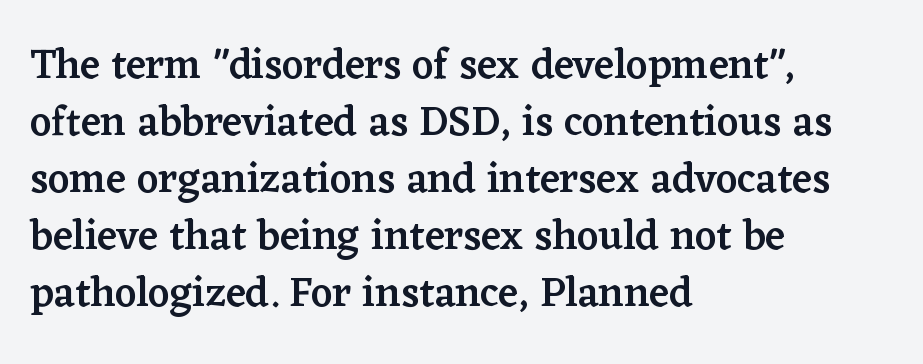
The image shows 42 px semibold serif type, upright; set left-aligned, normal line spacing (1.36x), normal letter spacing, not underlined; low stroke contrast and a medium x-height.
